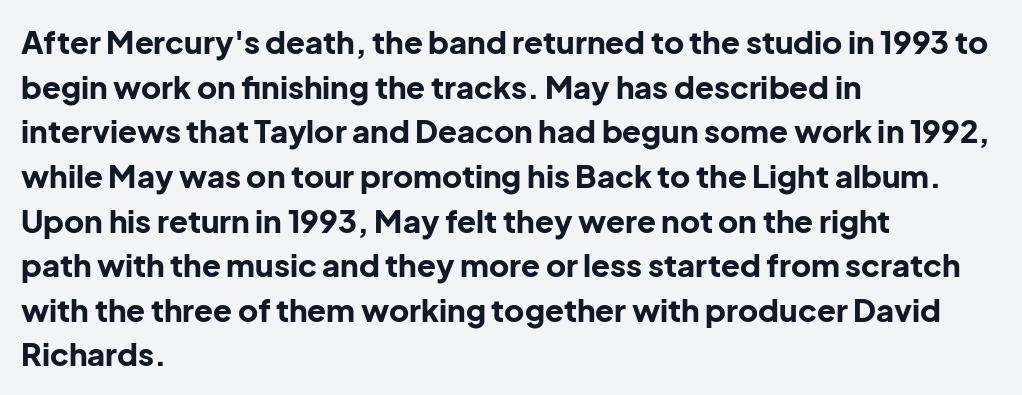
Q: Is the text bold? A: Yes.
Q: Is the text italic (slanted)? A: No, it is upright.
Q: Is the typeface a serif or a sans-serif typeface? A: Sans-serif.
Q: Is the text underlined? A: No.
Q: How is the paragraph aligned? A: Left-aligned.
Q: Is the spacing between letters normal or unusually wide? A: Normal.
Q: Is the spacing between lines tight, normal or loose? A: Normal.
Q: Width (condensed, normal, or wide)? A: Normal.
Q: Stroke contrast? A: Low.
Q: x-height? A: Medium.
Q: Monospaced? A: No.
